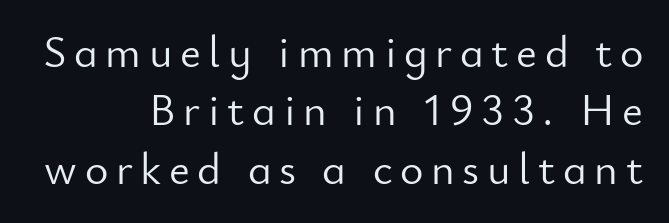
The image shows 45 px light sans-serif type, upright; set right-aligned, normal line spacing (1.3x), not underlined; low stroke contrast and a small x-height.
